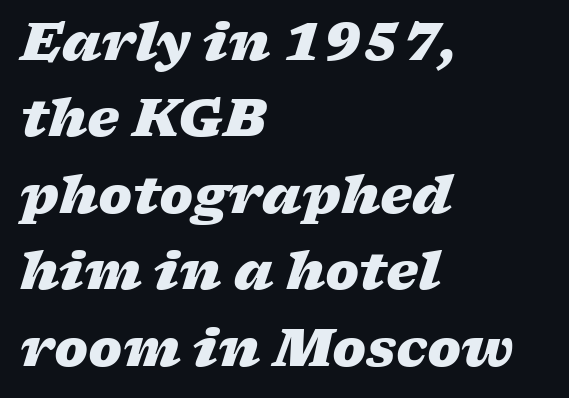
Q: Is the text bold? A: Yes.
Q: Is the text italic (slanted)? A: Yes, it leans right by about 17 degrees.
Q: Is the text underlined? A: No.
Q: How is the paragraph aligned? A: Left-aligned.
Q: Is the spacing between letters normal or unusually wide? A: Normal.
Q: Is the spacing between lines tight, normal or loose? A: Normal.
Q: Width (condensed, normal, or wide)? A: Wide.
Q: Stroke contrast? A: Low.
Q: x-height? A: Medium.
Q: Monospaced? A: No.
